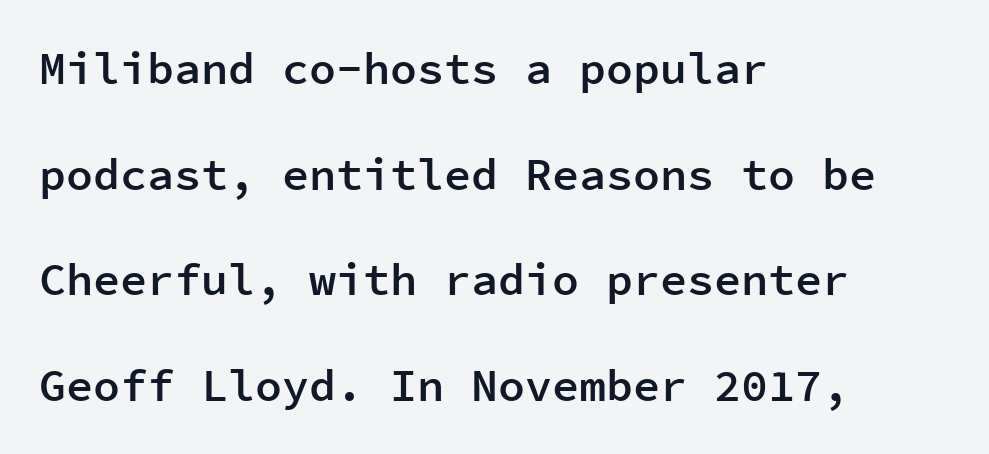
The image shows 45 px semibold sans-serif type, upright, monospaced; set left-aligned, loose line spacing (2.35x), normal letter spacing, not underlined; low stroke contrast and a medium x-height.
